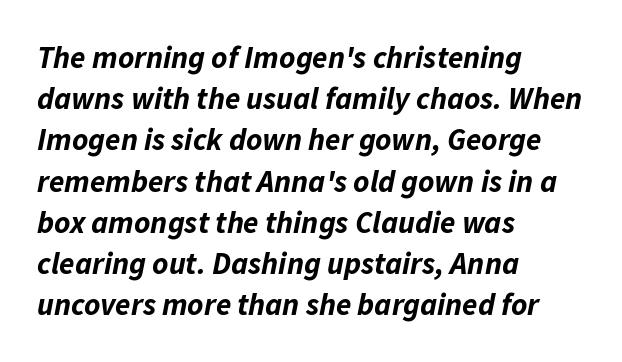
The space directly below the letters is spotless. A normal amount of white space separates one row of letters from the next. Think of a printed novel: that variable character pitch is what you see here. The font is running at its bold setting. The typography opts for an oblique posture over an upright one. Reading down the block, your eye returns to a fixed left position each line.
